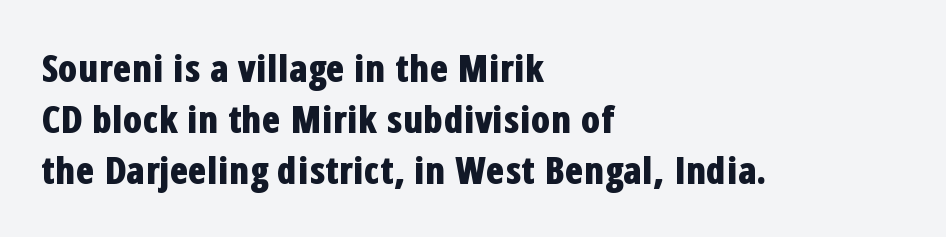
The image shows 38 px bold, condensed sans-serif type, upright; set left-aligned, normal line spacing (1.34x), normal letter spacing, not underlined; low stroke contrast and a medium x-height.
